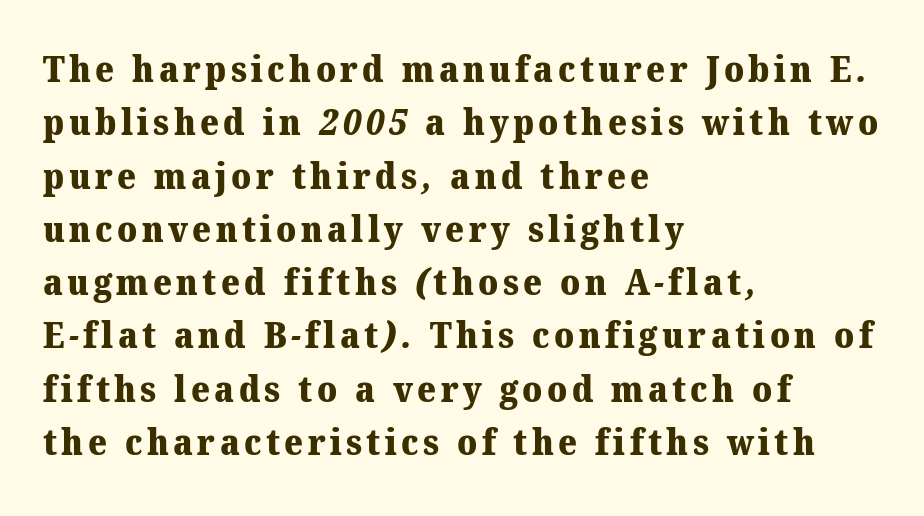
The image shows 36 px heavy serif type; set left-aligned, normal line spacing (1.48x), not underlined; medium stroke contrast and a medium x-height.
